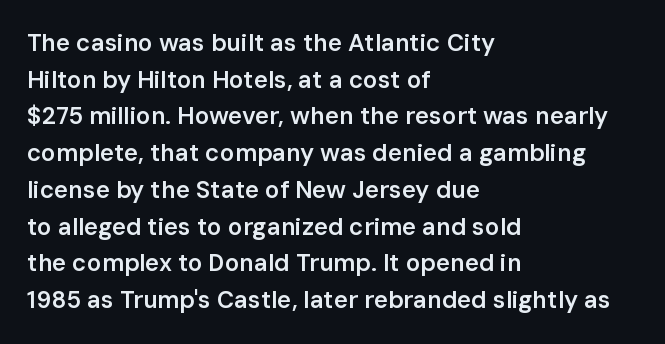
If you drew a line through each stem, it would be perfectly vertical. Each line starts at the same left margin while the right side varies. The string is rendered with underlining switched off. In terms of weight, the rendering is demibold, just under bold.
